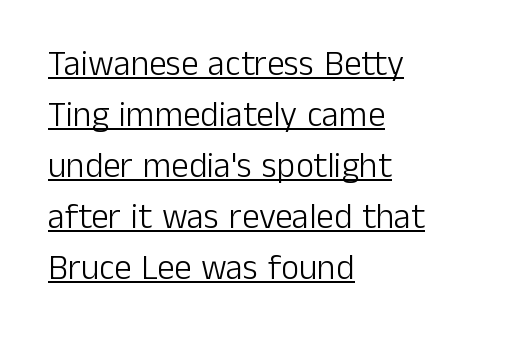
The image shows 35 px light sans-serif type, upright; set left-aligned, normal line spacing (1.46x), normal letter spacing, underlined; low stroke contrast and a medium x-height.
